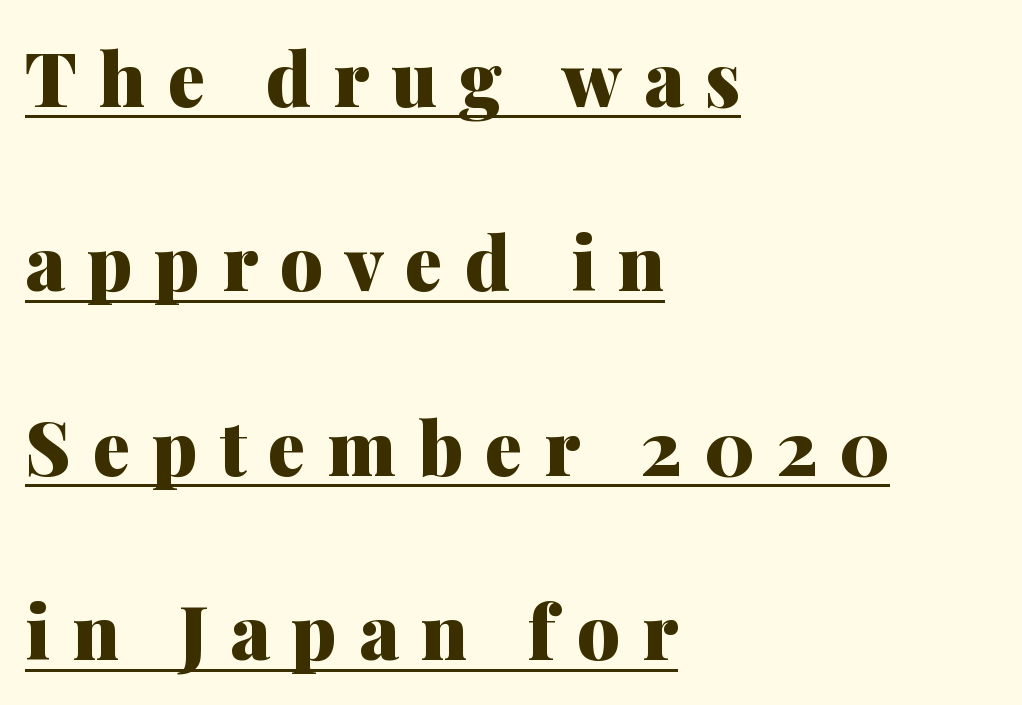
{"serif": "yes", "italic": "no", "bold": "yes", "weight": "heavy", "width": "normal", "stroke_contrast": "medium", "x_height": "medium", "monospaced": "no", "underline": "yes", "align": "left", "line_spacing": "loose", "line_spacing_ratio": 2.46, "letter_spacing": "wide", "letter_spacing_em": 0.29, "glyph_px": 75}
